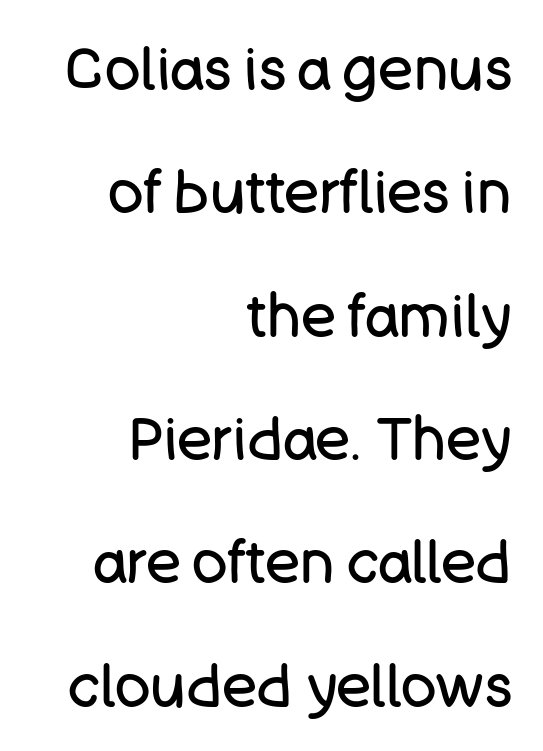
Q: Is the text bold? A: No.
Q: Is the text italic (slanted)? A: No, it is upright.
Q: Is the typeface a serif or a sans-serif typeface? A: Sans-serif.
Q: Is the text underlined? A: No.
Q: How is the paragraph aligned? A: Right-aligned.
Q: Is the spacing between letters normal or unusually wide? A: Normal.
Q: Is the spacing between lines tight, normal or loose? A: Loose.
Q: Width (condensed, normal, or wide)? A: Normal.
Q: Stroke contrast? A: Low.
Q: x-height? A: Large.
Q: Monospaced? A: No.
